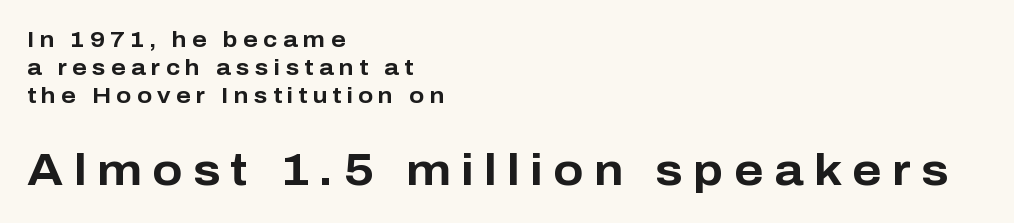
{"serif": "no", "italic": "no", "bold": "yes", "weight": "bold", "width": "normal", "stroke_contrast": "low", "x_height": "medium", "monospaced": "no", "underline": "no", "align": "left", "line_spacing": "normal", "line_spacing_ratio": 1.27, "letter_spacing": "wide", "letter_spacing_em": 0.24, "larger_block": "second", "size_ratio": 2.0, "glyph_px": 44}
